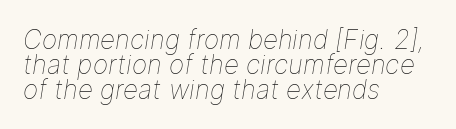
The image shows 26 px text type, italic (leaning right); set left-aligned, tight line spacing (0.96x), normal letter spacing, not underlined.
